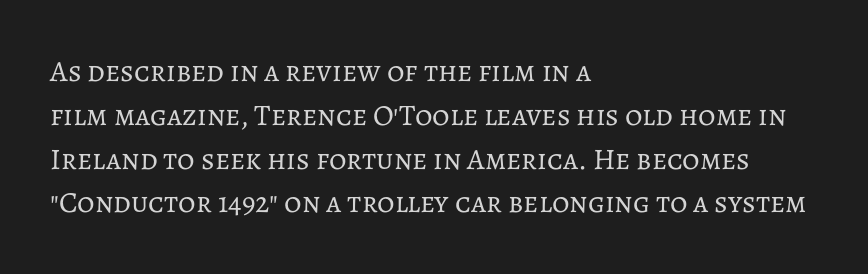
Q: Is the text bold? A: No.
Q: Is the text italic (slanted)? A: No, it is upright.
Q: Is the text underlined? A: No.
Q: How is the paragraph aligned? A: Left-aligned.
Q: Is the spacing between letters normal or unusually wide? A: Normal.
Q: Is the spacing between lines tight, normal or loose? A: Normal.
Q: Width (condensed, normal, or wide)? A: Normal.
Q: Stroke contrast? A: Low.
Q: x-height? A: Medium.
Q: Monospaced? A: No.
